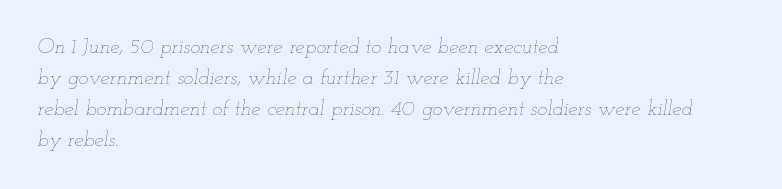
{"italic": "yes", "lean": "right", "slant_degrees": 12, "bold": "no", "underline": "no", "align": "left", "line_spacing": "normal", "line_spacing_ratio": 1.47, "letter_spacing": "normal", "letter_spacing_em": 0.0, "glyph_px": 21}
